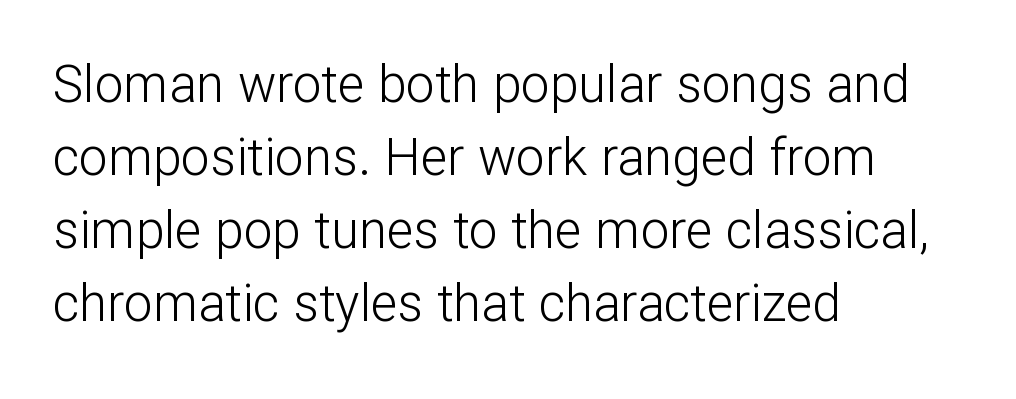
The image shows 51 px light sans-serif type, upright; set left-aligned, normal line spacing (1.43x), normal letter spacing, not underlined; low stroke contrast and a medium x-height.
